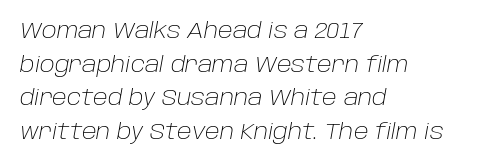
Q: Is the text bold? A: No.
Q: Is the text italic (slanted)? A: Yes, it leans right by about 10 degrees.
Q: Is the text underlined? A: No.
Q: How is the paragraph aligned? A: Left-aligned.
Q: Is the spacing between letters normal or unusually wide? A: Normal.
Q: Is the spacing between lines tight, normal or loose? A: Normal.
